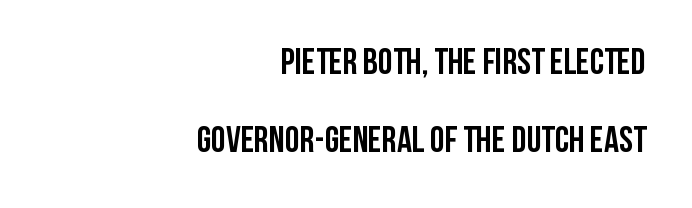
The image shows 37 px semibold, condensed sans-serif type, upright; set right-aligned, loose line spacing (2.1x), normal letter spacing, not underlined; low stroke contrast and a large x-height.
